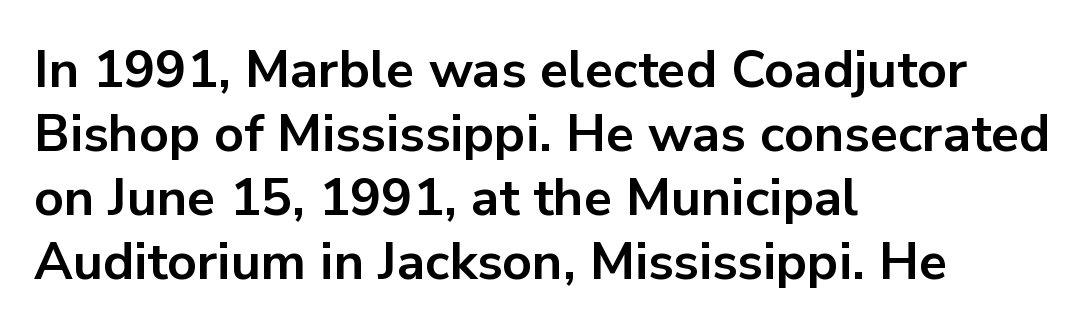
This sample uses a sans-serif face. The baseline area is clear. Does extra space separate the letters? No, they use regular spacing. The letters stand straight up with perfectly vertical stems. Spacing verdict: proportional, widths tailored to each character. Casual observation: everything's shoved over to the left.
